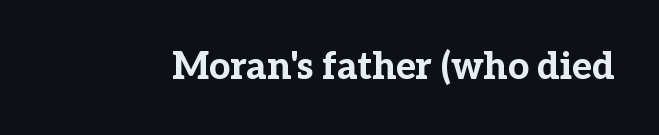
Q: Is the text bold? A: Yes.
Q: Is the text italic (slanted)? A: No, it is upright.
Q: Is the typeface a serif or a sans-serif typeface? A: Serif.
Q: Is the text underlined? A: No.
Q: Is the spacing between letters normal or unusually wide? A: Normal.
Q: Width (condensed, normal, or wide)? A: Normal.
Q: Stroke contrast? A: Low.
Q: x-height? A: Medium.
Q: Monospaced? A: No.
